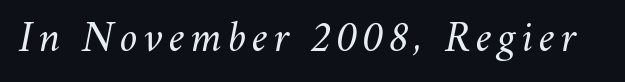
The image shows 43 px regular-weight type, italic (leaning right); set not underlined; medium stroke contrast and a small x-height.
